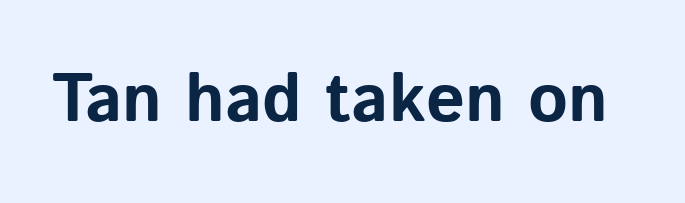
The letters advance in unequal steps, a hallmark of proportional type. Check under the words: just untouched page. Here the glyphs are tracked normally, forming tight word shapes. Pretty heavy lettering here — definitely bold. When letters stand straight like this, we call the style roman or upright. Font category for this specimen: sans-serif.
